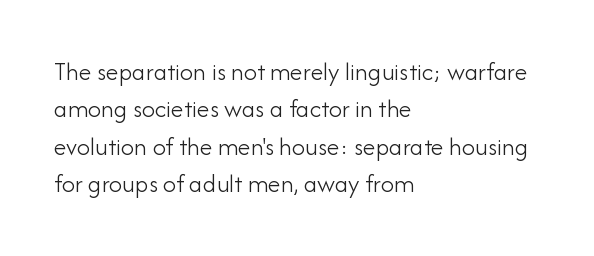
Q: Is the text bold? A: No.
Q: Is the text italic (slanted)? A: No, it is upright.
Q: Is the text underlined? A: No.
Q: How is the paragraph aligned? A: Left-aligned.
Q: Is the spacing between letters normal or unusually wide? A: Normal.
Q: Is the spacing between lines tight, normal or loose? A: Normal.
